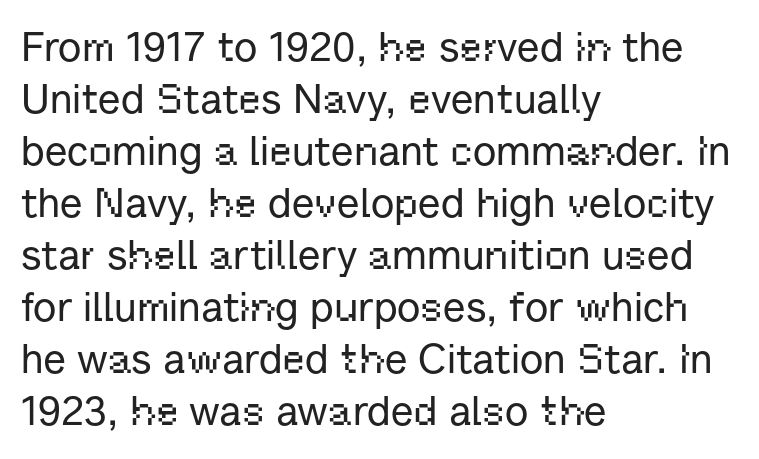
Lines of text with bare space underneath. Spacing verdict: proportional, widths tailored to each character. What's the leading like? Ordinary, nothing unusual. The font family rendered here belongs to the sans-serif group. Does the copy run flush right? No — it runs flush left.
